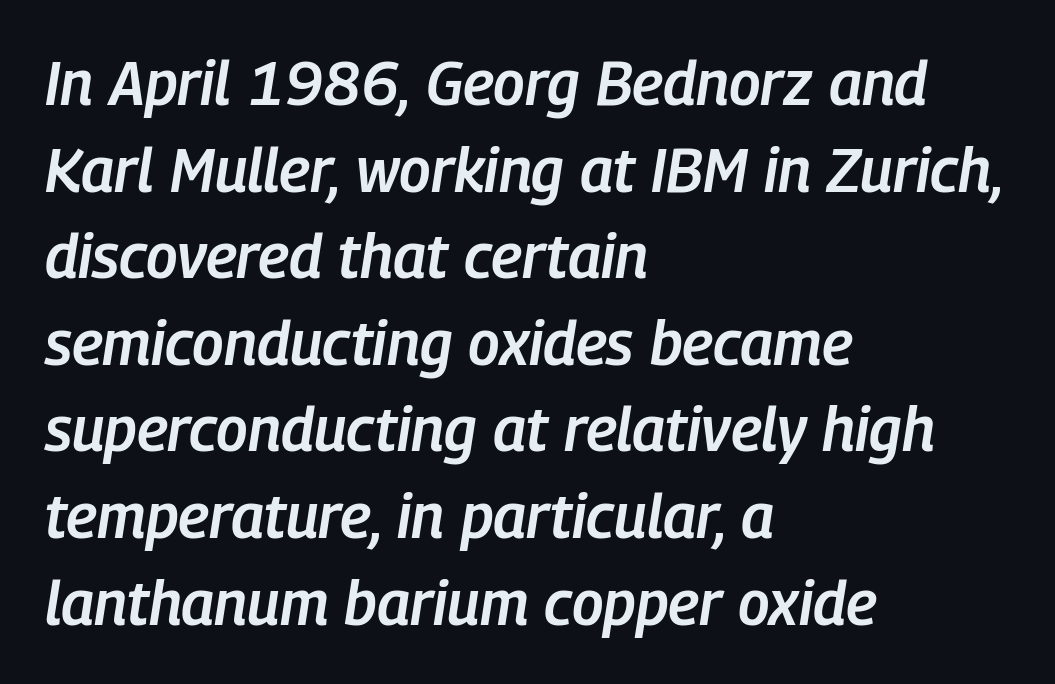
The image shows 61 px semibold, condensed type, italic (leaning right); set left-aligned, normal line spacing (1.42x), normal letter spacing, not underlined; low stroke contrast and a medium x-height.
